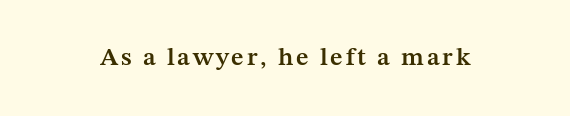
Each row of text sits above clean, open space. The strokes are fattened partway — semibold, not bold. Italic? Not at all — the glyphs are vertical.
